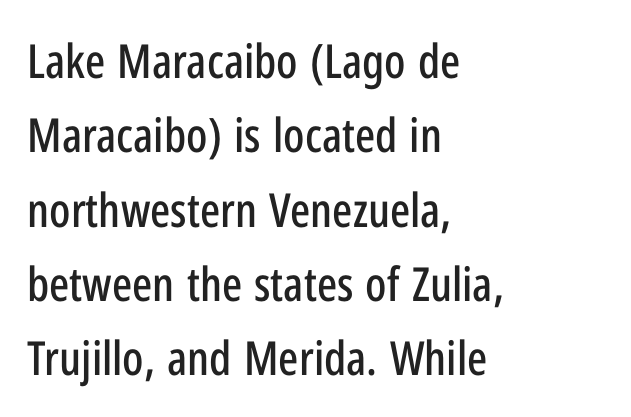
{"serif": "no", "italic": "no", "width": "condensed", "stroke_contrast": "low", "x_height": "medium", "monospaced": "no", "underline": "no", "align": "left", "line_spacing": "normal", "line_spacing_ratio": 1.58, "letter_spacing": "normal", "letter_spacing_em": 0.0, "glyph_px": 47}
